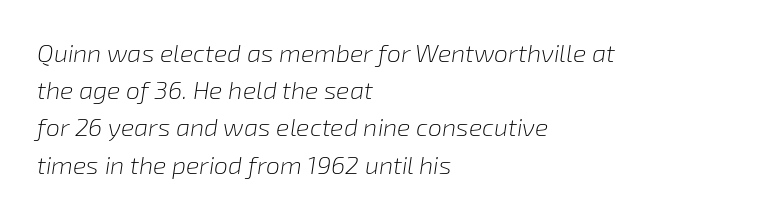
Caption: face not bold, strokes unweighted. Slant detected: the letters are inclined. In CSS terms this would be text-align: left. Compared with typical body copy, the letter spacing here is the same. Letters rest on an invisible, unmarked baseline.
